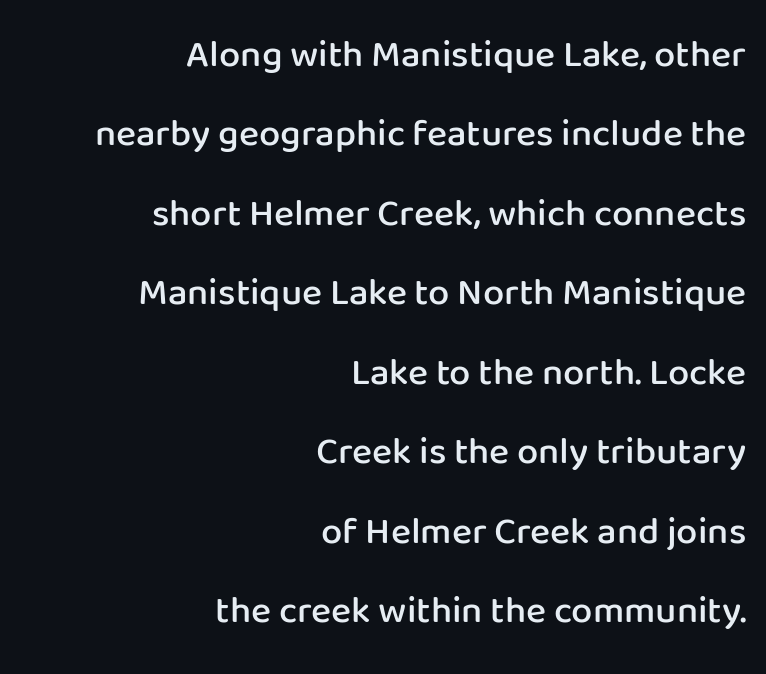
Q: Is the text bold? A: Semi-bold.
Q: Is the text italic (slanted)? A: No, it is upright.
Q: Is the typeface a serif or a sans-serif typeface? A: Sans-serif.
Q: Is the text underlined? A: No.
Q: How is the paragraph aligned? A: Right-aligned.
Q: Is the spacing between letters normal or unusually wide? A: Normal.
Q: Is the spacing between lines tight, normal or loose? A: Loose.
Q: Width (condensed, normal, or wide)? A: Normal.
Q: Stroke contrast? A: Low.
Q: x-height? A: Medium.
Q: Monospaced? A: No.
